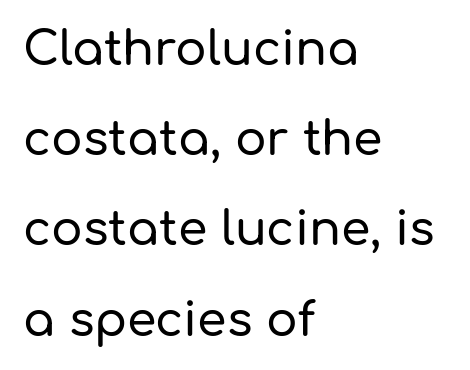
{"serif": "no", "italic": "no", "width": "normal", "stroke_contrast": "low", "x_height": "medium", "monospaced": "no", "underline": "no", "align": "left", "line_spacing": "loose", "line_spacing_ratio": 1.92, "letter_spacing": "normal", "letter_spacing_em": 0.0, "glyph_px": 47}
